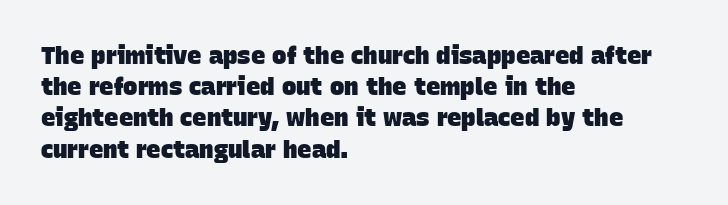
The image shows 24 px bold type; set left-aligned, normal line spacing (1.3x), normal letter spacing, not underlined.
